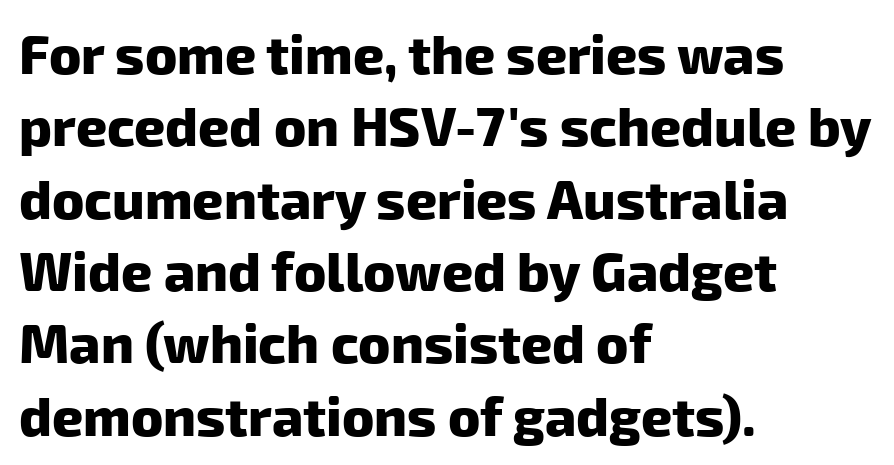
Descenders hang freely into open space. I'd call this a sans setting — the letters go barefoot. Line starts are locked; line ends wander. The rendering uses natural spacing where letterforms have individual widths. The block of text has a typical density, with ordinary space between rows.
